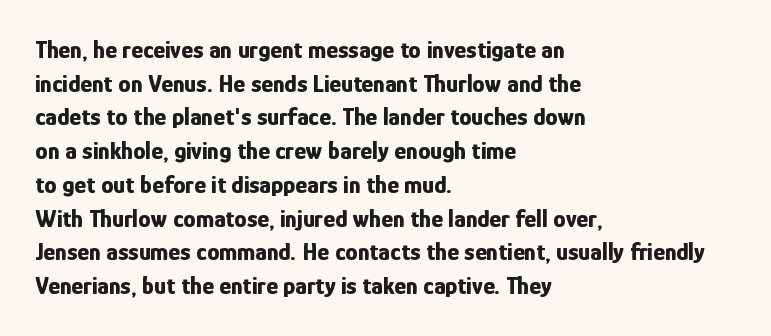
Students, note that the glyphs here touch the page at normal intervals. Chunky letters — that's bold for sure. Descenders are the only things crossing below the line. Notice how the passage keeps a crisp vertical edge on the left only.
